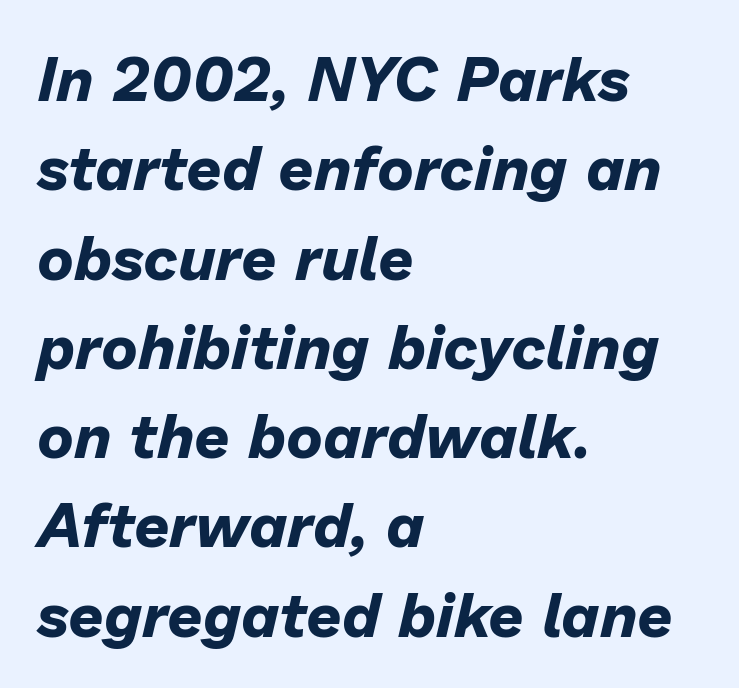
Q: Is the text bold? A: Yes.
Q: Is the text italic (slanted)? A: Yes, it leans right by about 13 degrees.
Q: Is the text underlined? A: No.
Q: How is the paragraph aligned? A: Left-aligned.
Q: Is the spacing between letters normal or unusually wide? A: Normal.
Q: Is the spacing between lines tight, normal or loose? A: Normal.
Q: Width (condensed, normal, or wide)? A: Normal.
Q: Stroke contrast? A: Low.
Q: x-height? A: Medium.
Q: Monospaced? A: No.
